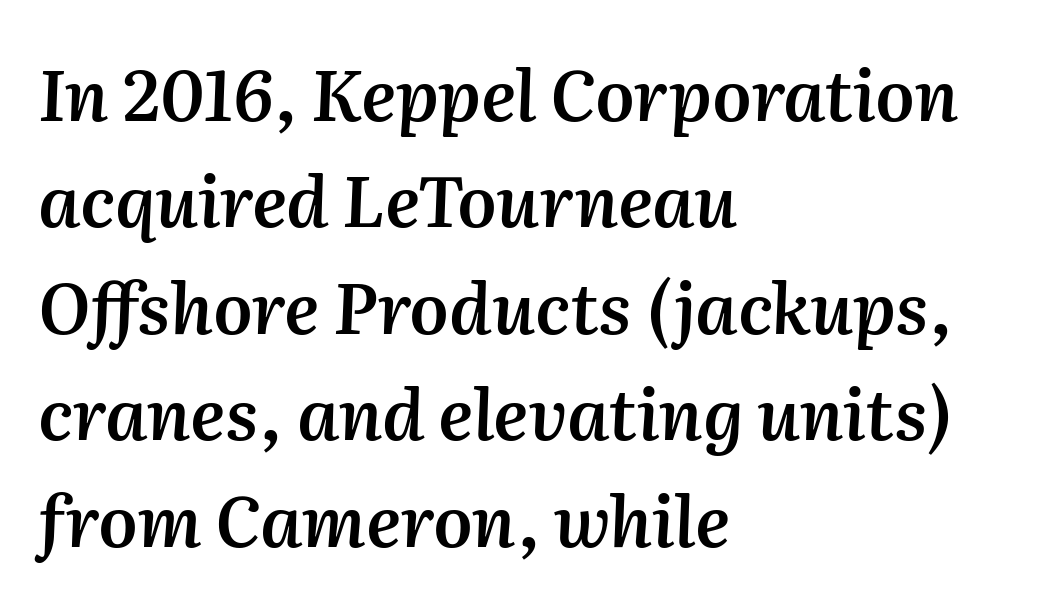
Q: Is the text bold? A: Semi-bold.
Q: Is the text italic (slanted)? A: Yes, it leans right by about 2 degrees.
Q: Is the text underlined? A: No.
Q: How is the paragraph aligned? A: Left-aligned.
Q: Is the spacing between letters normal or unusually wide? A: Normal.
Q: Is the spacing between lines tight, normal or loose? A: Normal.
Q: Width (condensed, normal, or wide)? A: Normal.
Q: Stroke contrast? A: Medium.
Q: x-height? A: Medium.
Q: Monospaced? A: No.
